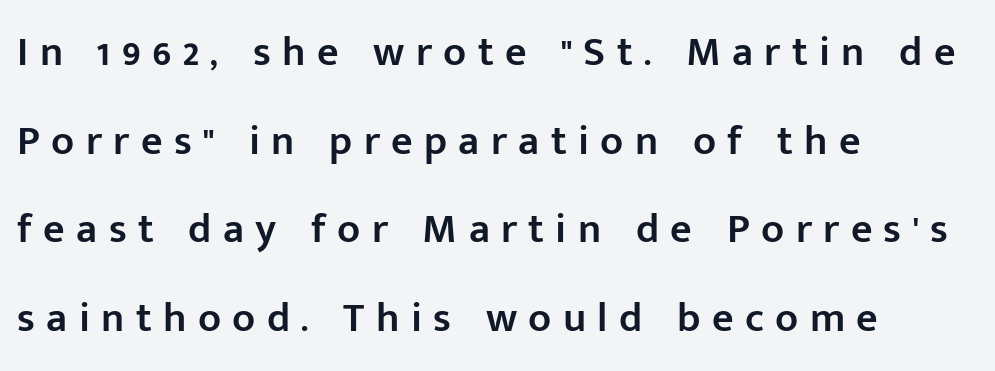
{"serif": "no", "italic": "no", "bold": "semi", "weight": "semibold", "width": "normal", "stroke_contrast": "low", "x_height": "medium", "monospaced": "no", "underline": "no", "align": "left", "line_spacing": "loose", "line_spacing_ratio": 2.11, "letter_spacing": "wide", "letter_spacing_em": 0.27, "glyph_px": 42}
